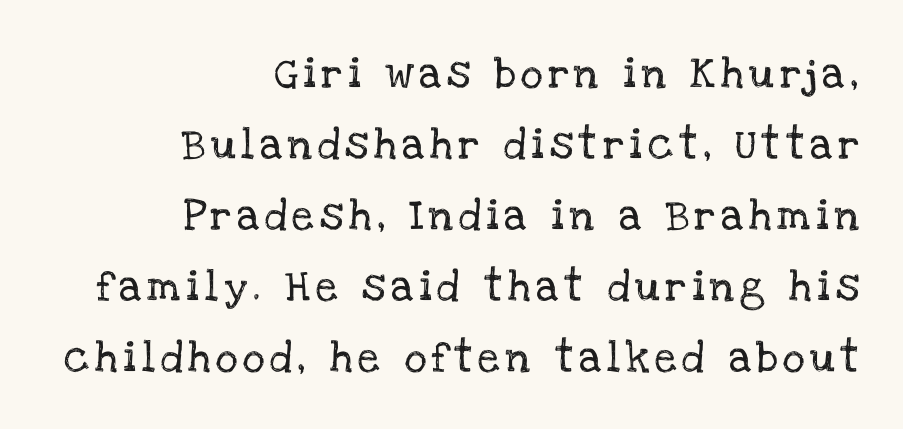
{"serif": "yes", "italic": "no", "width": "normal", "stroke_contrast": "low", "x_height": "large", "monospaced": "no", "underline": "no", "align": "right", "line_spacing": "loose", "line_spacing_ratio": 2.29, "glyph_px": 31}
